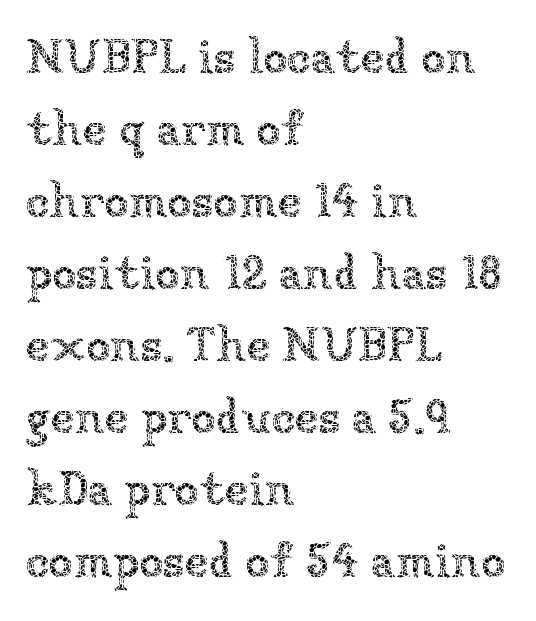
{"italic": "no", "bold": "no", "weight": "thin", "width": "normal", "stroke_contrast": "low", "x_height": "medium", "monospaced": "no", "underline": "no", "align": "left", "line_spacing": "normal", "line_spacing_ratio": 1.47, "letter_spacing": "normal", "letter_spacing_em": 0.0, "glyph_px": 49}
